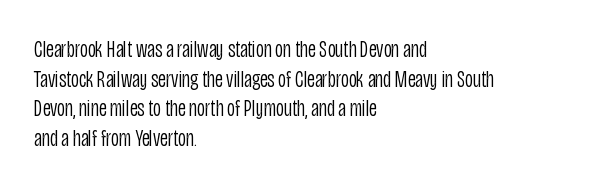
Q: Is the text bold? A: No.
Q: Is the text italic (slanted)? A: No, it is upright.
Q: Is the text underlined? A: No.
Q: How is the paragraph aligned? A: Left-aligned.
Q: Is the spacing between letters normal or unusually wide? A: Normal.
